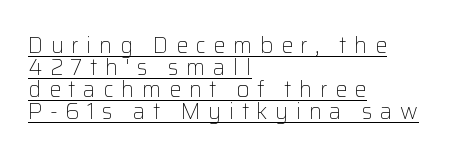
These glyphs show unthickened strokes, regular width or finer. Posture: upright roman. This sample uses expanded letter spacing, leaving extra air between glyphs. The lines are packed closely together with very little leading. Does a line run under the words? Yes, clearly. Compared with a centered layout, this one pins lines to the left instead.
